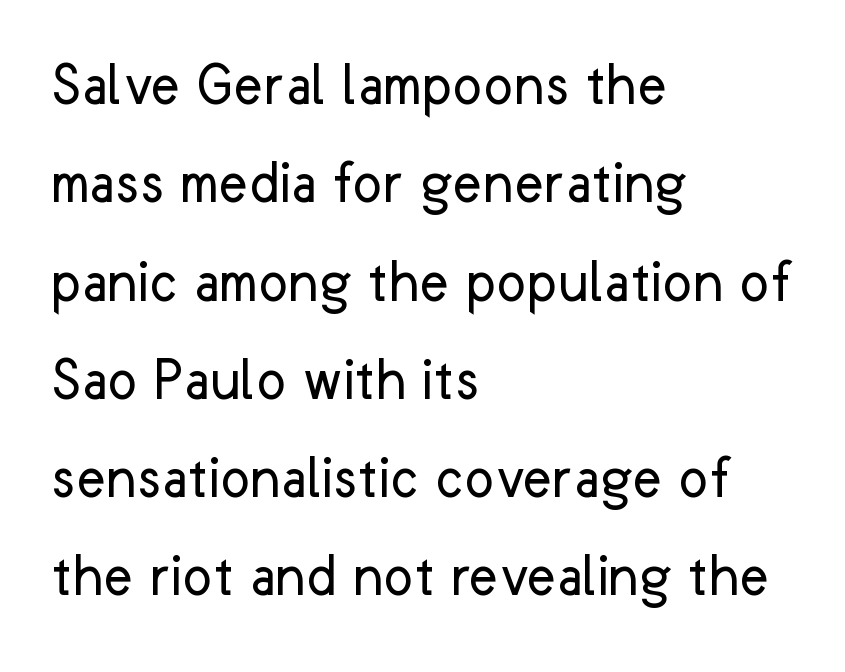
The image shows 63 px regular-weight sans-serif type, upright; set left-aligned, normal line spacing (1.56x), normal letter spacing, not underlined; low stroke contrast and a medium x-height.
